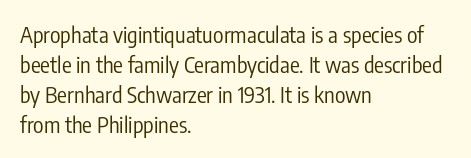
{"italic": "no", "bold": "no", "underline": "no", "align": "left", "line_spacing": "normal", "line_spacing_ratio": 1.36, "letter_spacing": "normal", "letter_spacing_em": 0.0, "glyph_px": 22}
